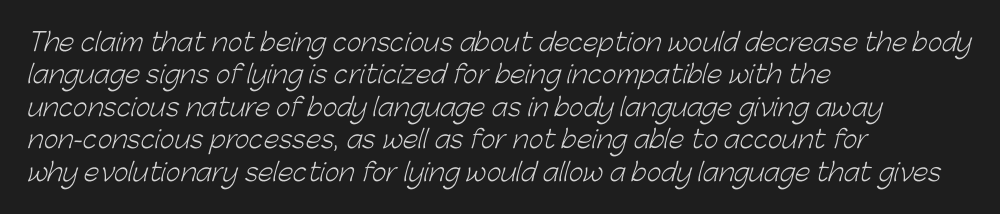
{"bold": "no", "underline": "no", "align": "left", "line_spacing": "normal", "line_spacing_ratio": 1.3, "letter_spacing": "normal", "letter_spacing_em": 0.0, "glyph_px": 25}
